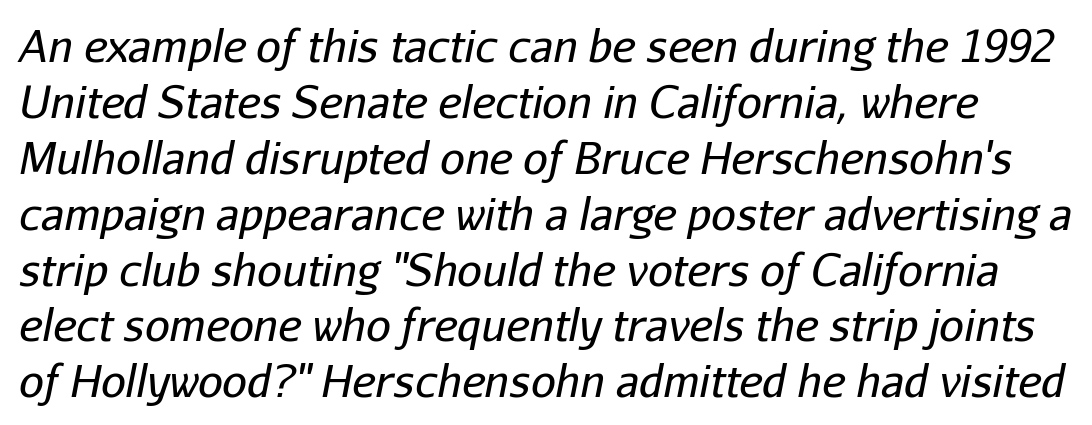
The image shows 44 px regular-weight type, italic (leaning right); set normal line spacing (1.27x), normal letter spacing, not underlined; low stroke contrast and a medium x-height.
